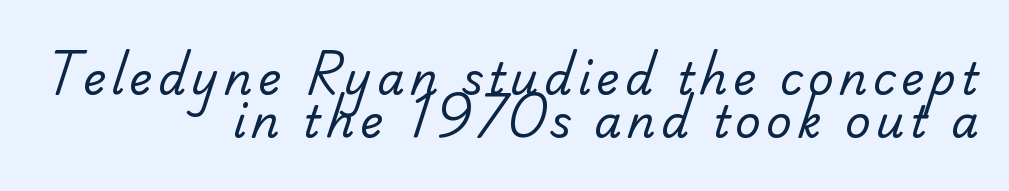
{"serif": "no", "bold": "no", "weight": "regular", "width": "normal", "stroke_contrast": "low", "x_height": "small", "monospaced": "no", "underline": "no", "align": "right", "line_spacing": "tight", "line_spacing_ratio": 0.97, "glyph_px": 44}
